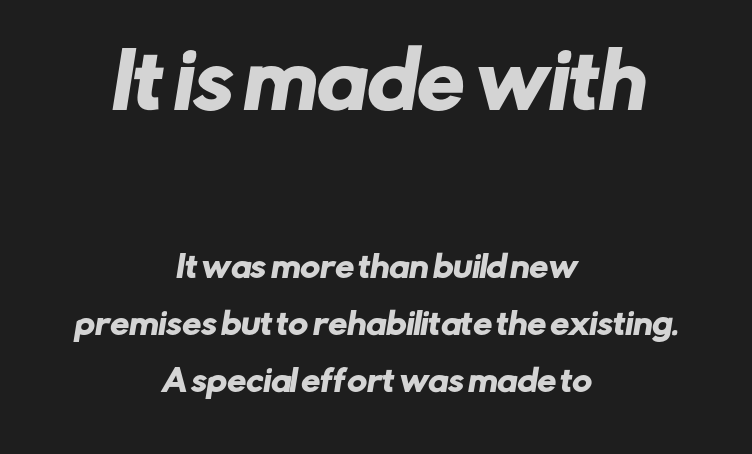
The image shows 75 px sans-serif type; set centered, loose line spacing (1.9x), normal letter spacing, not underlined; the first (top) block is 2.5x larger; low stroke contrast and a medium x-height.
